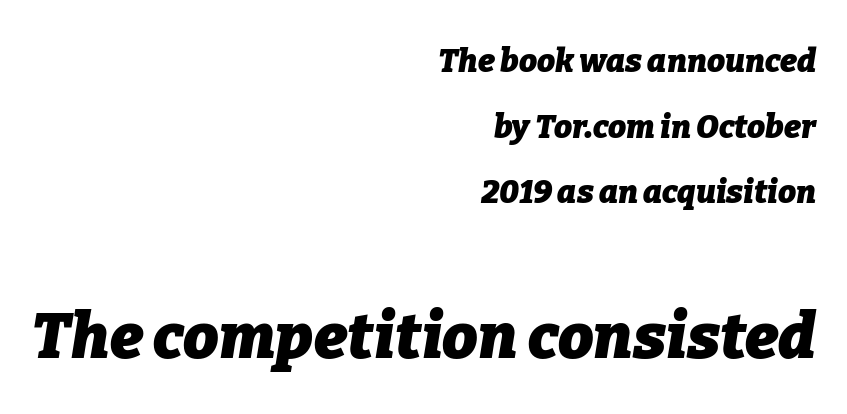
The image shows 63 px heavy type, italic (leaning right); set right-aligned, loose line spacing (2.05x), normal letter spacing, not underlined; the second (bottom) block is 1.97x larger; low stroke contrast and a medium x-height.
